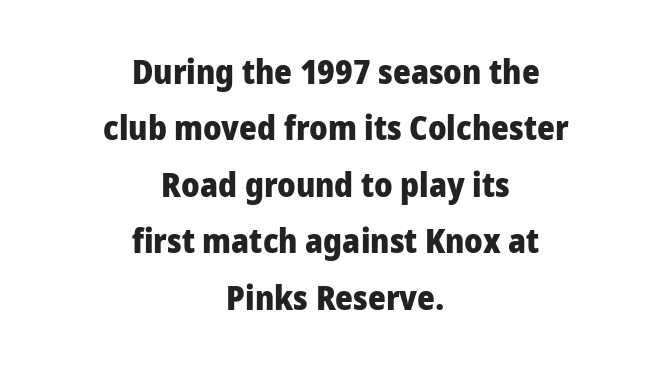
{"serif": "no", "italic": "no", "bold": "yes", "weight": "heavy", "width": "normal", "stroke_contrast": "low", "x_height": "medium", "monospaced": "no", "underline": "no", "align": "center", "line_spacing": "normal", "line_spacing_ratio": 1.66, "letter_spacing": "normal", "letter_spacing_em": 0.0, "glyph_px": 34}
